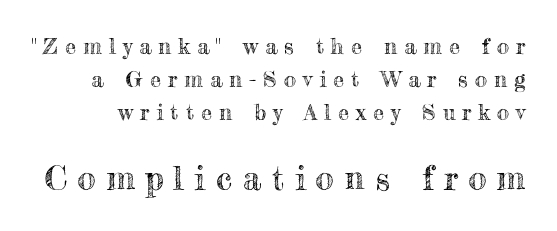
These two chunks differ in scale, with the bottom chunk taking the larger measure. Honestly, there is no underline to notice here at all. Style check: upright. Varying glyph widths throughout — classic text-font behaviour. In terms of letterspacing, this is a distinctly airy, spread setting. Summary of vertical rhythm: regular, with standard interline spacing.
